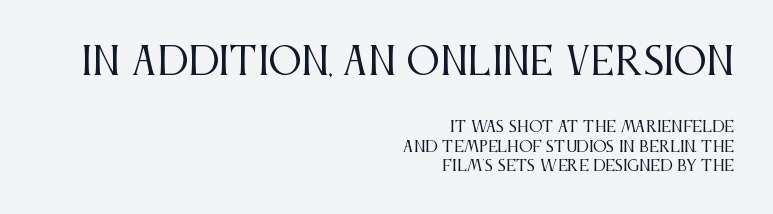
The image shows 37 px regular-weight, condensed serif type, upright; set right-aligned, normal line spacing (1.31x), normal letter spacing, not underlined; the first (top) block is 2.47x larger; medium stroke contrast and a large x-height.
